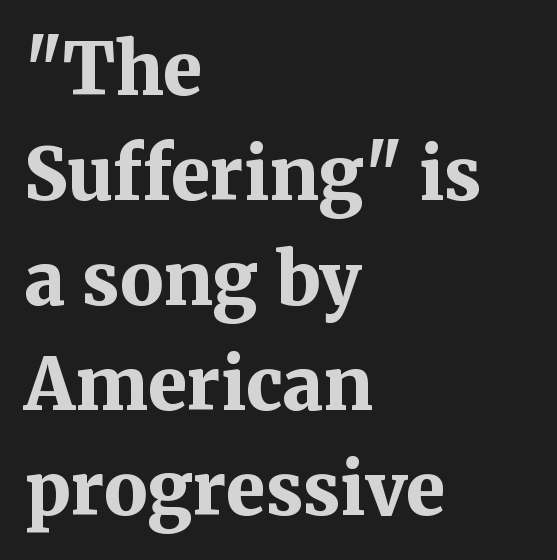
Q: Is the text bold? A: Yes.
Q: Is the text italic (slanted)? A: No, it is upright.
Q: Is the typeface a serif or a sans-serif typeface? A: Serif.
Q: Is the text underlined? A: No.
Q: How is the paragraph aligned? A: Left-aligned.
Q: Is the spacing between letters normal or unusually wide? A: Normal.
Q: Is the spacing between lines tight, normal or loose? A: Normal.
Q: Width (condensed, normal, or wide)? A: Normal.
Q: Stroke contrast? A: Medium.
Q: x-height? A: Medium.
Q: Monospaced? A: No.
